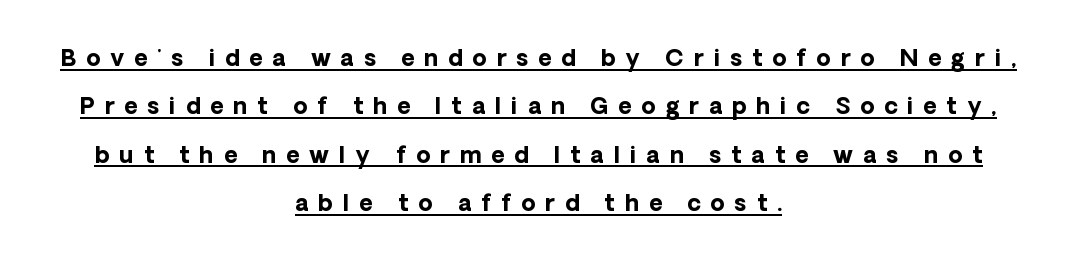
{"italic": "no", "bold": "yes", "underline": "yes", "align": "center", "line_spacing": "loose", "line_spacing_ratio": 2.1, "letter_spacing": "wide", "letter_spacing_em": 0.43, "glyph_px": 23}
